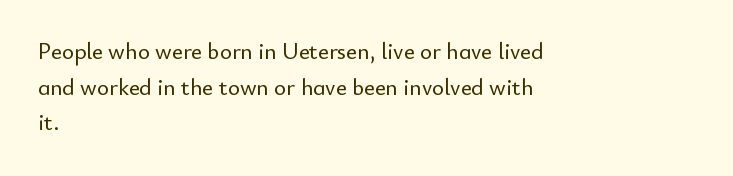
{"italic": "no", "underline": "no", "align": "left", "line_spacing": "normal", "line_spacing_ratio": 1.55, "letter_spacing": "normal", "letter_spacing_em": 0.0, "glyph_px": 23}
